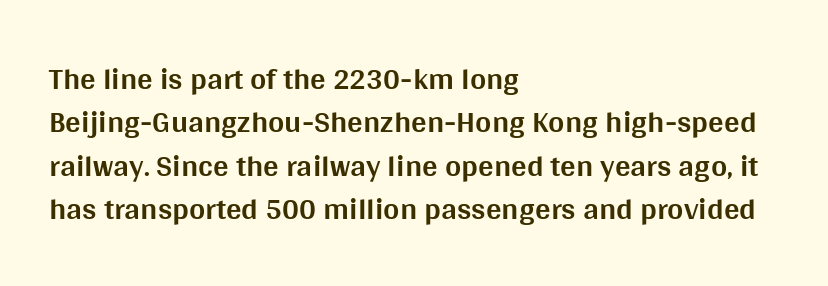
{"serif": "no", "italic": "no", "bold": "yes", "weight": "bold", "width": "normal", "stroke_contrast": "medium", "x_height": "large", "monospaced": "no", "underline": "no", "align": "left", "line_spacing": "normal", "line_spacing_ratio": 1.4, "letter_spacing": "normal", "letter_spacing_em": 0.0, "glyph_px": 31}
